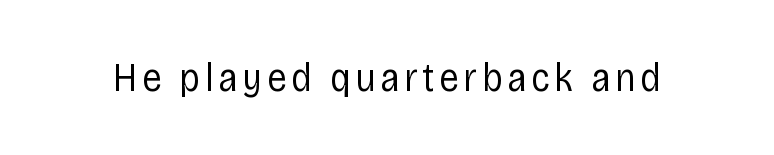
{"serif": "no", "italic": "no", "bold": "no", "weight": "regular", "width": "condensed", "stroke_contrast": "low", "x_height": "large", "monospaced": "no", "underline": "no", "glyph_px": 41}
